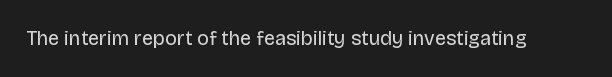
Q: Is the text bold? A: No.
Q: Is the text italic (slanted)? A: No, it is upright.
Q: Is the text underlined? A: No.
Q: Is the spacing between letters normal or unusually wide? A: Normal.
